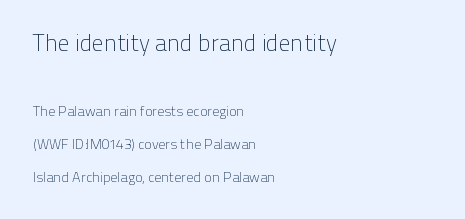
Airy leading. Tracking here is standard; glyphs follow each other at the usual distance. On a weight scale, this lands at 450 or below. Size hierarchy here favors the leading block over the trailing one. These lines stack with their left ends in a neat column.
